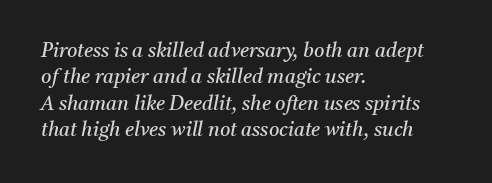
Nobody drew a line under any word here. Counters stay open thanks to moderate or lighter strokes. Whoever set this chose a conventional vertical rhythm. All the whitespace from short lines collects on the right.
